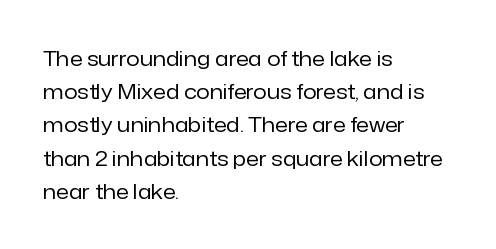
The image shows 21 px text type, upright; set left-aligned, normal line spacing (1.58x), normal letter spacing, not underlined.
